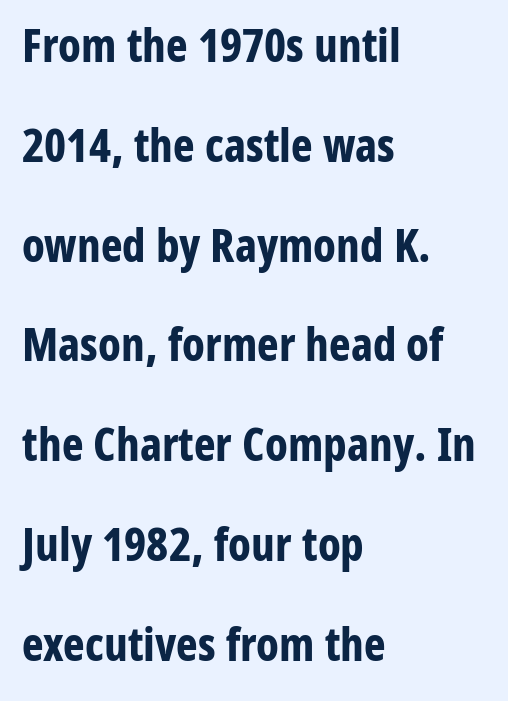
The image shows 46 px bold, condensed sans-serif type, upright; set left-aligned, loose line spacing (2.17x), normal letter spacing, not underlined; low stroke contrast and a medium x-height.
